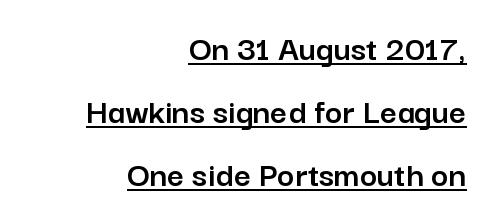
Q: Is the text italic (slanted)? A: No, it is upright.
Q: Is the typeface a serif or a sans-serif typeface? A: Sans-serif.
Q: Is the text underlined? A: Yes.
Q: How is the paragraph aligned? A: Right-aligned.
Q: Is the spacing between letters normal or unusually wide? A: Normal.
Q: Is the spacing between lines tight, normal or loose? A: Normal.
Q: Width (condensed, normal, or wide)? A: Normal.
Q: Stroke contrast? A: Low.
Q: x-height? A: Medium.
Q: Monospaced? A: No.
